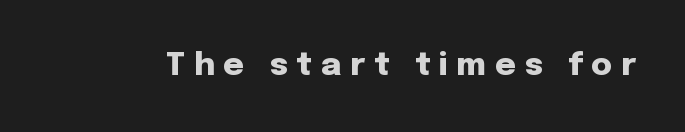
Q: Is the text bold? A: Yes.
Q: Is the text italic (slanted)? A: No, it is upright.
Q: Is the typeface a serif or a sans-serif typeface? A: Sans-serif.
Q: Is the text underlined? A: No.
Q: Is the spacing between letters normal or unusually wide? A: Unusually wide.
Q: Width (condensed, normal, or wide)? A: Normal.
Q: Stroke contrast? A: Low.
Q: x-height? A: Medium.
Q: Monospaced? A: No.
